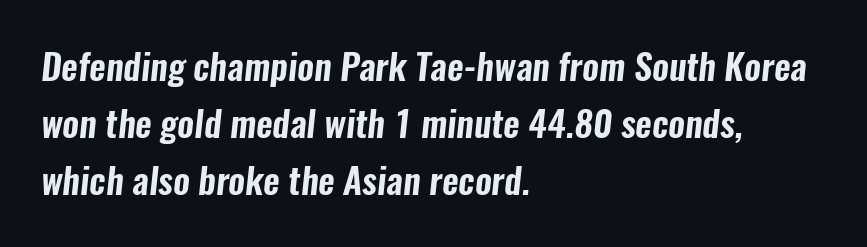
Q: Is the typeface a serif or a sans-serif typeface? A: Sans-serif.
Q: Is the text underlined? A: No.
Q: How is the paragraph aligned? A: Left-aligned.
Q: Is the spacing between letters normal or unusually wide? A: Normal.
Q: Is the spacing between lines tight, normal or loose? A: Normal.
Q: Width (condensed, normal, or wide)? A: Condensed.
Q: Stroke contrast? A: Low.
Q: x-height? A: Medium.
Q: Monospaced? A: No.
